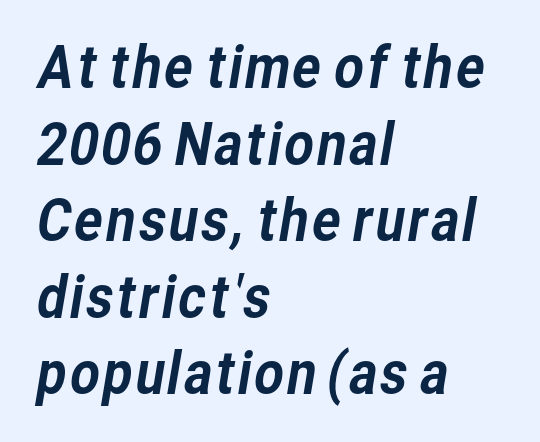
The image shows 58 px sans-serif type; set left-aligned, normal line spacing (1.32x), normal letter spacing, not underlined; low stroke contrast and a medium x-height.
